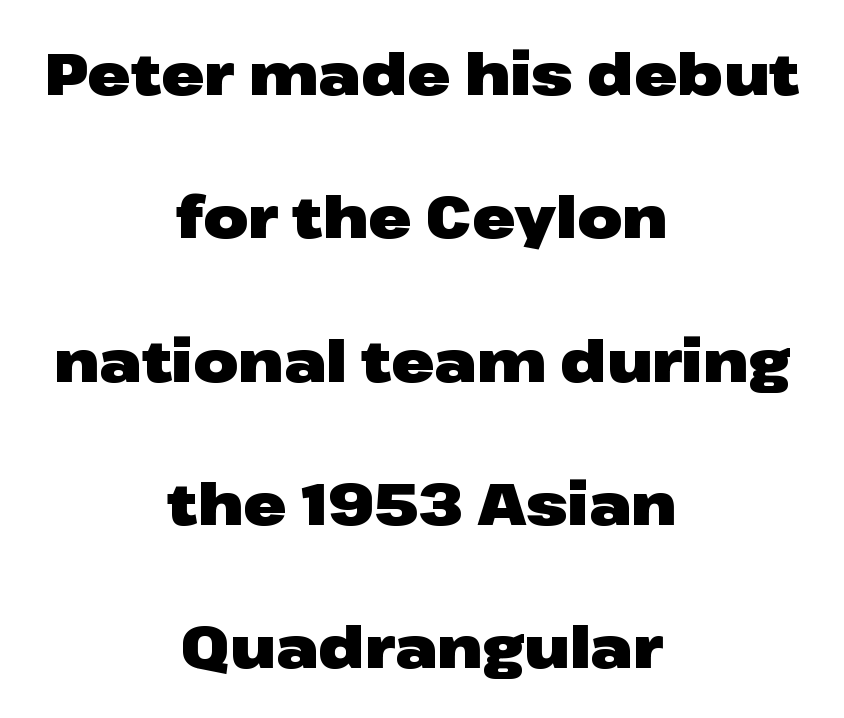
Serif or sans? Sans — the stroke terminals are bare. The setting favours the middle, as headings and verse often do. How are the letters spaced? Ordinarily, with no added tracking. A typesetter would call this proportional, since set widths differ per character. This rendering features lettering with no underline.
